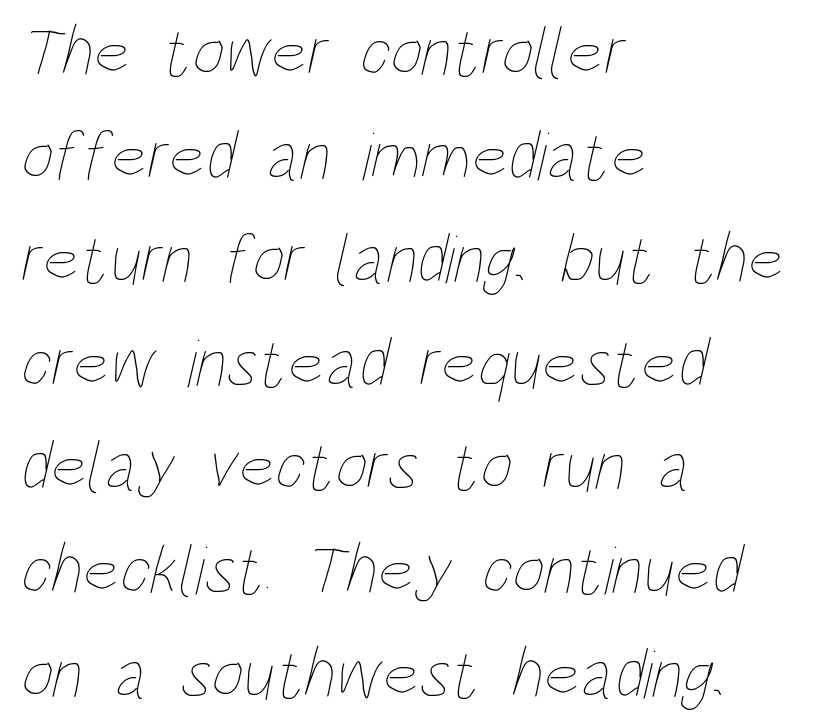
{"bold": "no", "weight": "thin", "width": "condensed", "stroke_contrast": "low", "x_height": "large", "monospaced": "no", "underline": "no", "align": "left", "line_spacing": "normal", "line_spacing_ratio": 1.48, "letter_spacing": "normal", "letter_spacing_em": 0.0, "glyph_px": 70}
